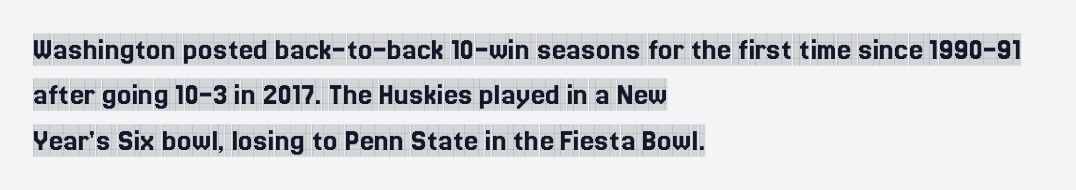
The image shows 32 px condensed serif type, upright; set left-aligned, normal line spacing (1.42x), normal letter spacing, not underlined; a large x-height.
